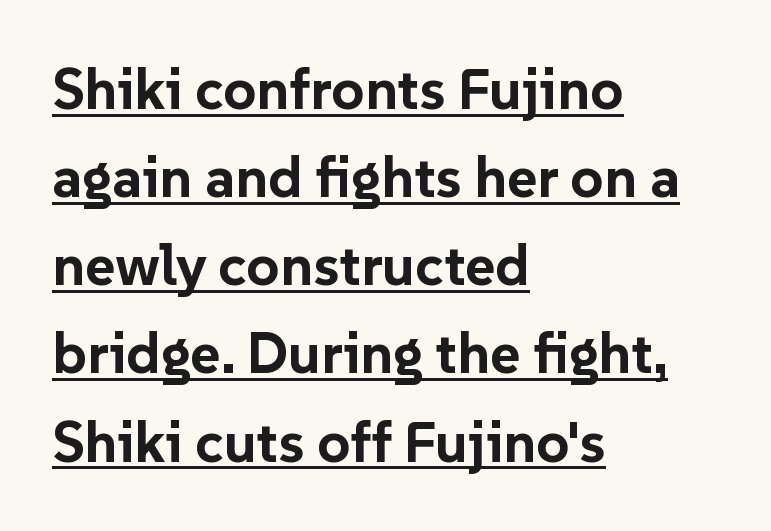
In terms of letterspacing, this is plain default setting. You'd pick this weight for a headline — it's a proper bold. Grotesque or geometric, the face here clearly has no serifs. In CSS terms this would be text-align: left. Evenly set lines give the paragraph a standard silhouette.
